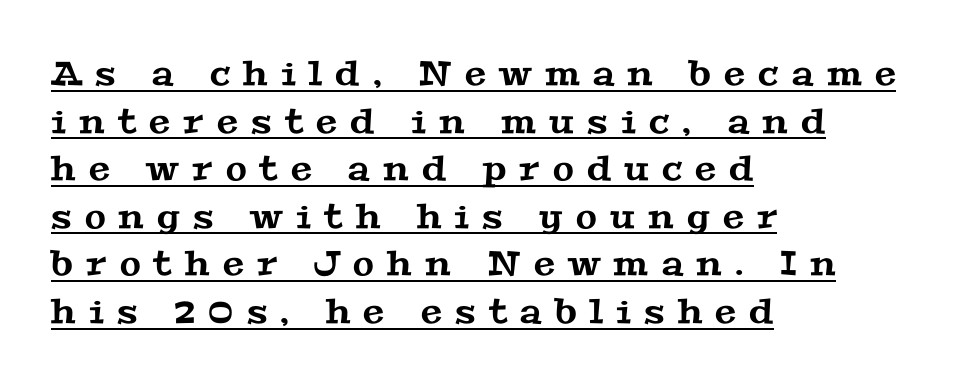
These lines are rendered in a variable-pitch font. Serif or sans? Serif — the stroke terminals have little feet. A baseline rule has been typeset under these characters. Alignment: flush left. Leading matches the norm, producing a regular column.
